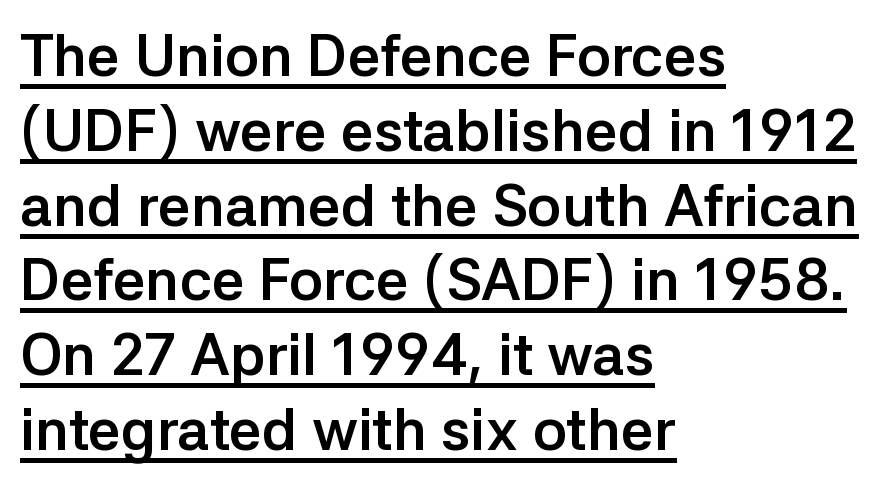
{"serif": "no", "italic": "no", "bold": "yes", "weight": "semibold", "width": "normal", "stroke_contrast": "low", "x_height": "medium", "monospaced": "no", "underline": "yes", "align": "left", "line_spacing": "normal", "line_spacing_ratio": 1.29, "letter_spacing": "normal", "letter_spacing_em": 0.0, "glyph_px": 58}
